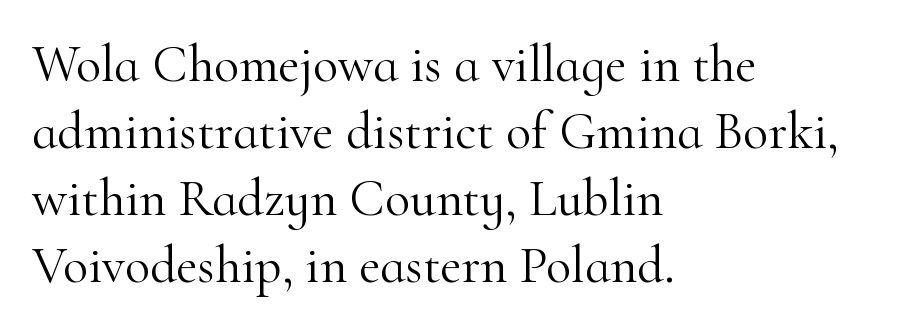
Q: Is the text bold? A: No.
Q: Is the text italic (slanted)? A: No, it is upright.
Q: Is the typeface a serif or a sans-serif typeface? A: Serif.
Q: Is the text underlined? A: No.
Q: How is the paragraph aligned? A: Left-aligned.
Q: Is the spacing between letters normal or unusually wide? A: Normal.
Q: Is the spacing between lines tight, normal or loose? A: Normal.
Q: Width (condensed, normal, or wide)? A: Normal.
Q: Stroke contrast? A: High.
Q: x-height? A: Small.
Q: Monospaced? A: No.
